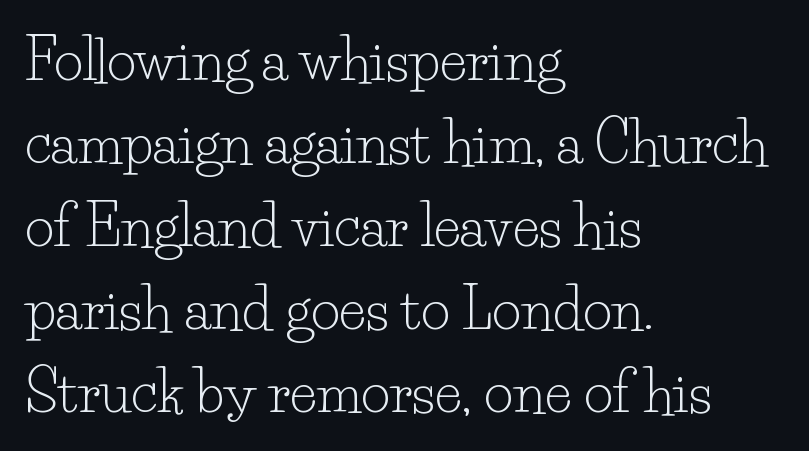
Baseline-to-baseline distance is the conventional proportion of letter height. The specimen omits any rule beneath the text block's lines. Quick note: not italic, upright. Regarding serifs, this sample has them. In terms of letterspacing, this is plain default setting.
